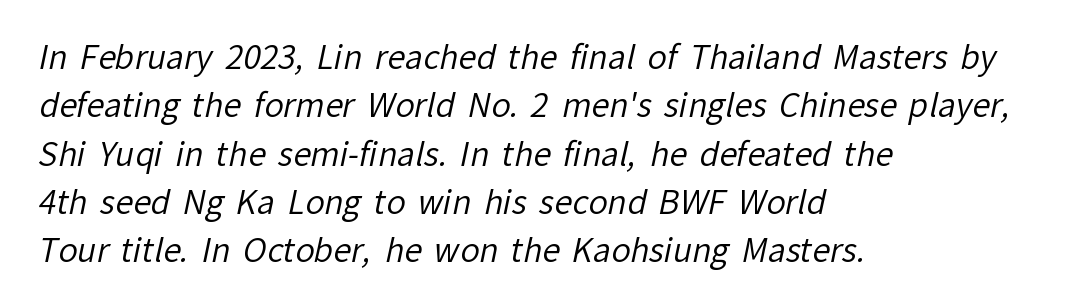
The gap between lines stays unmarked. Unbolded letterforms with no extra heft. One-word summary of the alignment: left. Is this a sans? Yes — the strokes have no serifs. Does the leading feel generous? No, just average.
